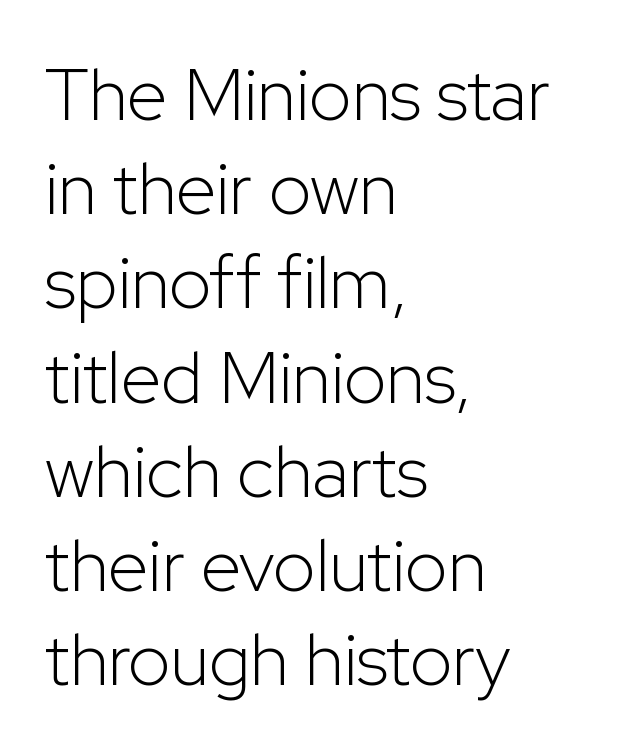
{"serif": "no", "italic": "no", "bold": "no", "weight": "light", "width": "normal", "stroke_contrast": "low", "x_height": "medium", "monospaced": "no", "underline": "no", "align": "left", "line_spacing": "normal", "line_spacing_ratio": 1.29, "letter_spacing": "normal", "letter_spacing_em": 0.0, "glyph_px": 73}
